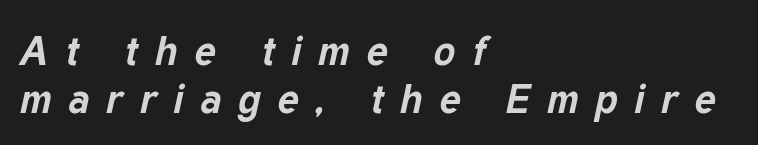
{"italic": "yes", "lean": "right", "slant_degrees": 12, "bold": "yes", "weight": "bold", "width": "normal", "stroke_contrast": "low", "x_height": "medium", "monospaced": "no", "underline": "no", "align": "left", "line_spacing_ratio": 1.16, "letter_spacing": "wide", "letter_spacing_em": 0.4, "glyph_px": 41}
